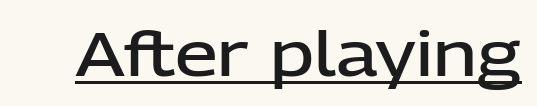
Q: Is the text bold? A: Semi-bold.
Q: Is the text italic (slanted)? A: No, it is upright.
Q: Is the typeface a serif or a sans-serif typeface? A: Sans-serif.
Q: Is the text underlined? A: Yes.
Q: Is the spacing between letters normal or unusually wide? A: Normal.
Q: Width (condensed, normal, or wide)? A: Normal.
Q: Stroke contrast? A: Low.
Q: x-height? A: Medium.
Q: Monospaced? A: No.
